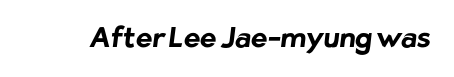
Q: Is the text bold? A: Yes.
Q: Is the typeface a serif or a sans-serif typeface? A: Sans-serif.
Q: Is the text underlined? A: No.
Q: Is the spacing between letters normal or unusually wide? A: Normal.
Q: Width (condensed, normal, or wide)? A: Normal.
Q: Stroke contrast? A: Low.
Q: x-height? A: Medium.
Q: Monospaced? A: No.
